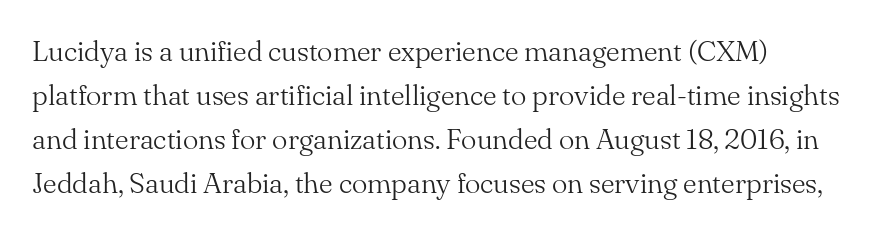
{"serif": "yes", "italic": "no", "bold": "no", "weight": "light", "width": "normal", "stroke_contrast": "medium", "x_height": "small", "monospaced": "no", "underline": "no", "align": "left", "line_spacing": "normal", "line_spacing_ratio": 1.52, "letter_spacing": "normal", "letter_spacing_em": 0.0, "glyph_px": 29}
